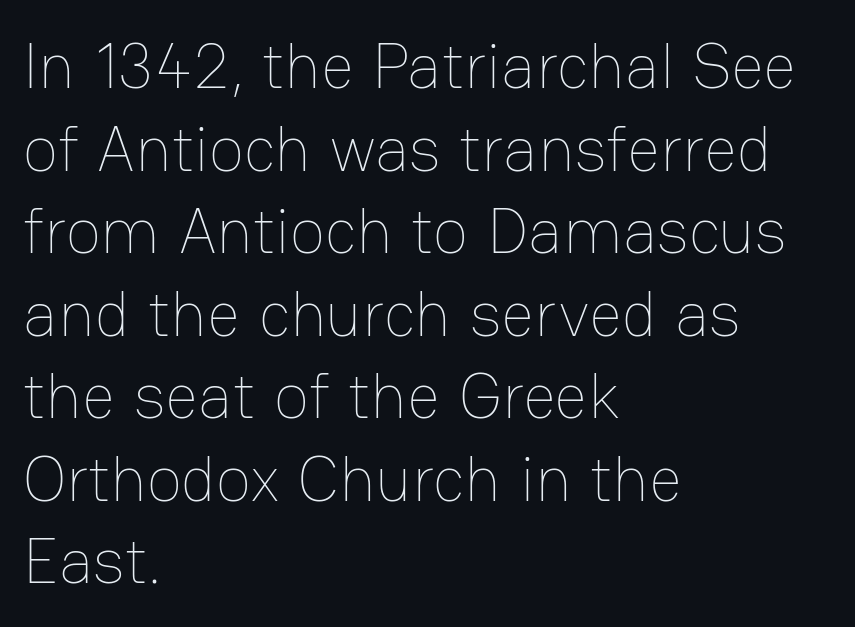
Q: Is the text bold? A: No.
Q: Is the text italic (slanted)? A: No, it is upright.
Q: Is the text underlined? A: No.
Q: How is the paragraph aligned? A: Left-aligned.
Q: Is the spacing between letters normal or unusually wide? A: Normal.
Q: Is the spacing between lines tight, normal or loose? A: Normal.
Q: Width (condensed, normal, or wide)? A: Normal.
Q: Stroke contrast? A: Low.
Q: x-height? A: Medium.
Q: Monospaced? A: No.
